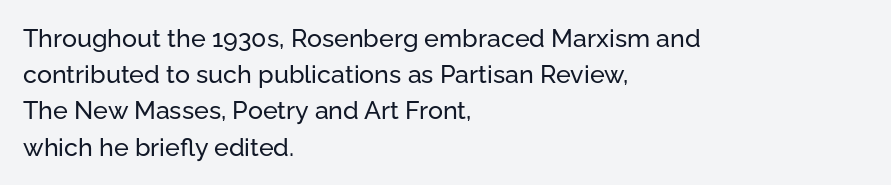
This sample keeps an unexceptional amount of space between lines. Characters follow at the spacing the type designer built in. Leftover space on each line is placed entirely after the last word. Nobody drew a line under any word here. The font's upright variant was chosen for this text.
